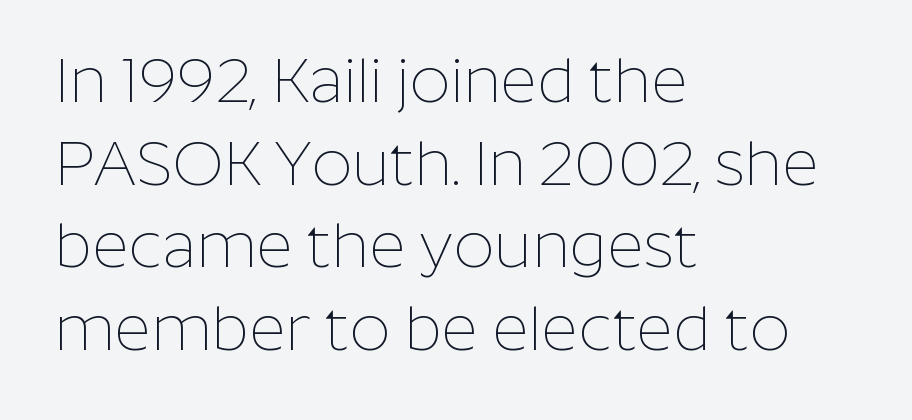
This is sans-serif lettering, the kind often seen on screens and signage. Quick note: interline space is typical. Stems here are at most as thick as an everyday book face. Compared with a centered layout, this one pins lines to the left instead. You could not count columns in this text — the font is proportionally spaced. Honestly, there is no underline to notice here at all.
